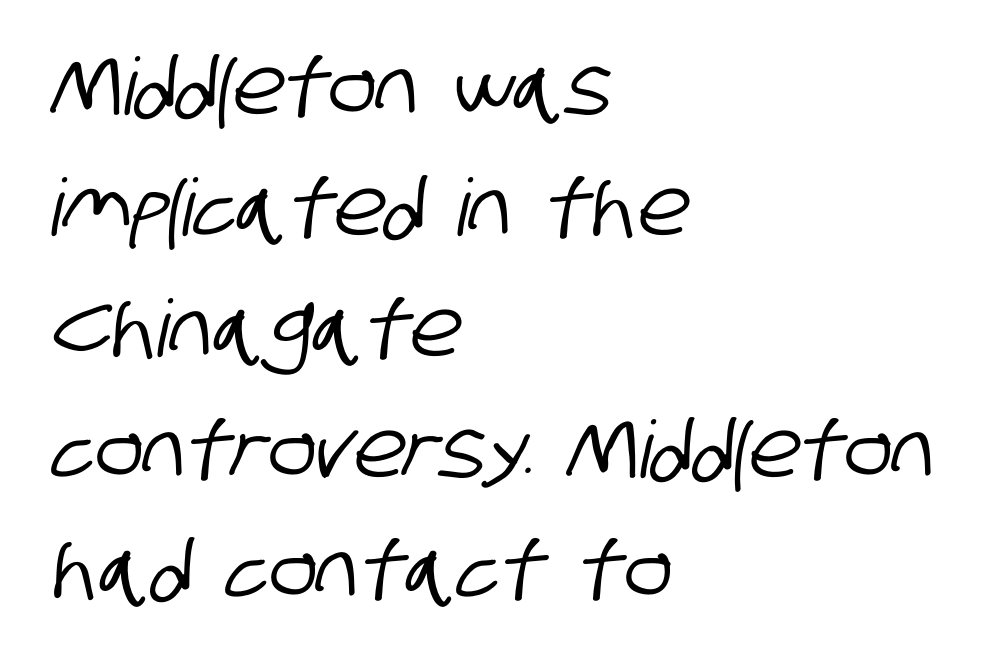
{"serif": "no", "width": "condensed", "stroke_contrast": "low", "x_height": "large", "monospaced": "no", "underline": "no", "align": "left", "line_spacing": "normal", "line_spacing_ratio": 1.53, "letter_spacing": "normal", "letter_spacing_em": 0.0, "glyph_px": 79}
